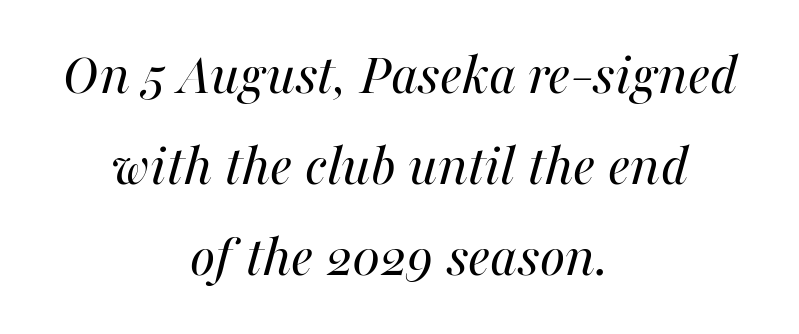
{"italic": "yes", "lean": "right", "slant_degrees": 16, "bold": "no", "weight": "regular", "width": "normal", "stroke_contrast": "medium", "x_height": "medium", "monospaced": "no", "underline": "no", "align": "center", "line_spacing": "normal", "line_spacing_ratio": 1.52, "letter_spacing": "normal", "letter_spacing_em": 0.0, "glyph_px": 60}
